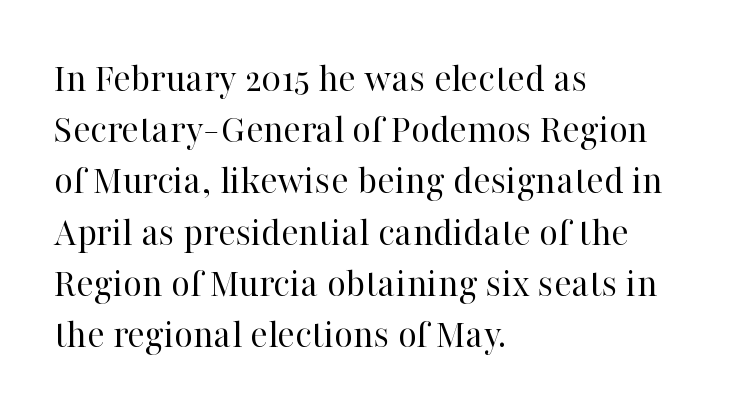
Q: Is the text bold? A: No.
Q: Is the text italic (slanted)? A: No, it is upright.
Q: Is the typeface a serif or a sans-serif typeface? A: Serif.
Q: Is the text underlined? A: No.
Q: How is the paragraph aligned? A: Left-aligned.
Q: Is the spacing between letters normal or unusually wide? A: Normal.
Q: Is the spacing between lines tight, normal or loose? A: Normal.
Q: Width (condensed, normal, or wide)? A: Normal.
Q: Stroke contrast? A: High.
Q: x-height? A: Medium.
Q: Monospaced? A: No.
